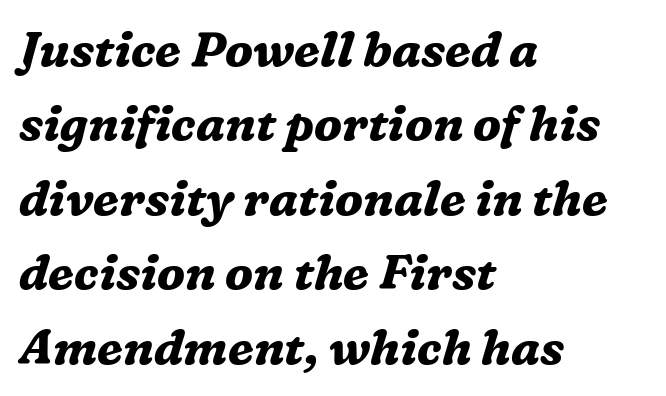
Q: Is the text bold? A: Yes.
Q: Is the text italic (slanted)? A: Yes, it leans right by about 16 degrees.
Q: Is the typeface a serif or a sans-serif typeface? A: Serif.
Q: Is the text underlined? A: No.
Q: How is the paragraph aligned? A: Left-aligned.
Q: Is the spacing between letters normal or unusually wide? A: Normal.
Q: Is the spacing between lines tight, normal or loose? A: Normal.
Q: Width (condensed, normal, or wide)? A: Normal.
Q: Stroke contrast? A: Medium.
Q: x-height? A: Medium.
Q: Monospaced? A: No.
